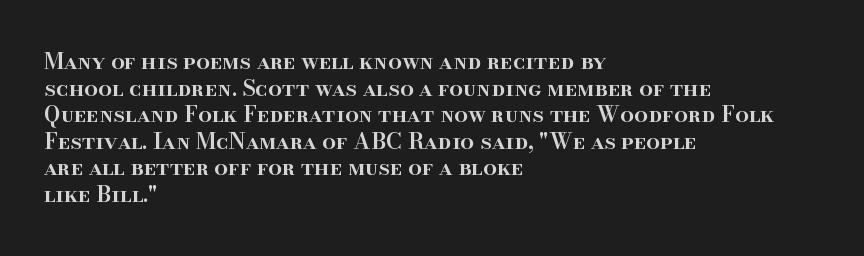
No word sits above an underline. The setting favours the left margin, as ordinary paragraphs usually do. This is the in-between weight designers call semibold or demi. This is the regular roman posture of the typeface. Observe the ordinary spacing: letters are neighbours, not strangers.
